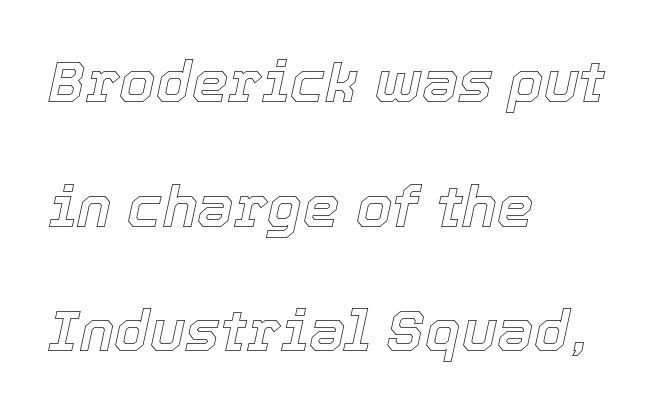
The image shows 58 px text type, italic (leaning right); set left-aligned, loose line spacing (2.15x), normal letter spacing, not underlined; a medium x-height.
